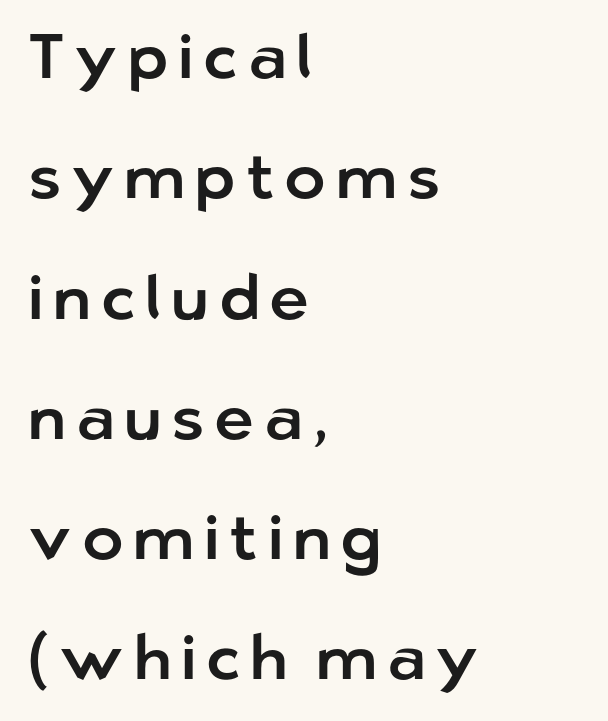
Reading down the column, the eye jumps a long way to each next line. To sum up the face: it is a sans, with no serifs. The rendering uses natural spacing where letterforms have individual widths. Posture: straight, roman, zero tilt. Check under the words: just untouched page.
